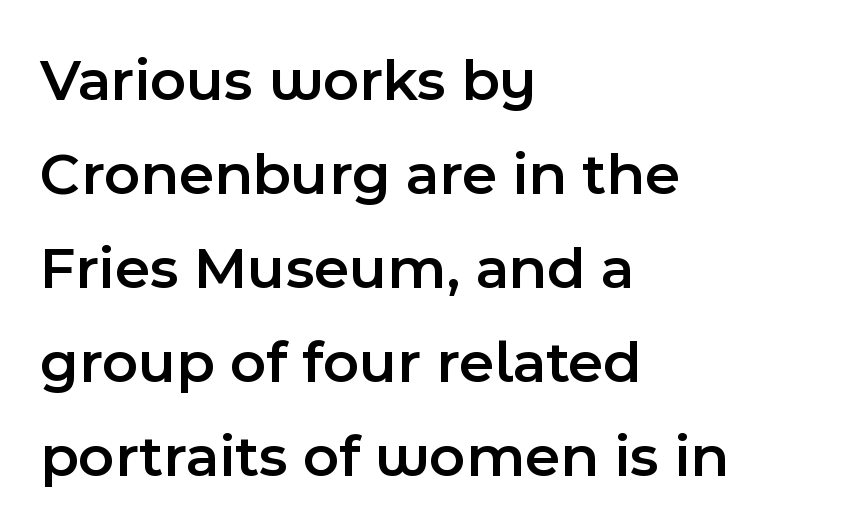
Look at the bottom of the vertical strokes: they stop flat, with no serifs. In terms of posture, this sample is upright. The line-height multiplier appears to be the usual default. Visually the block forms a straight wall on the left and a jagged coastline on the right. A bare baseline throughout the passage. Inter-character spacing is left at the font's built-in metrics.
